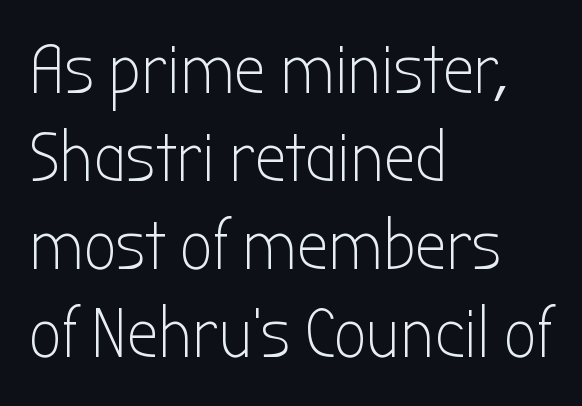
Underlining? Definitely not there. The horizontal fit of the characters is conventional and even. The paragraph has a hard left edge and a soft right edge. The glyphs in this specimen are sans serif. When letters stand straight like this, we call the style roman or upright. The rendering uses natural spacing where letterforms have individual widths.
